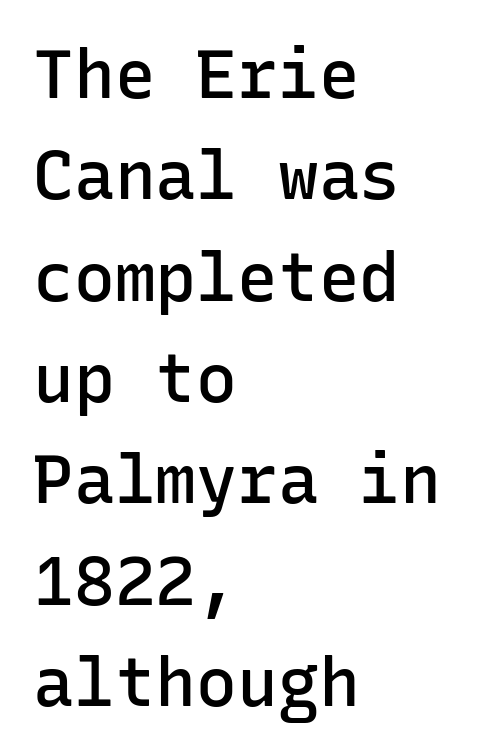
The space directly below the letters is spotless. Quick note: not italic, upright. Tracking value appears to be zero — textbook default spacing. Typesetter's note: demi weight, one step under bold. The passage shown is typed in a monospace face where columns stay perfectly aligned.
